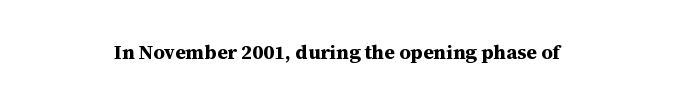
{"italic": "no", "bold": "yes", "underline": "no", "align": "center", "letter_spacing": "normal", "letter_spacing_em": 0.0, "glyph_px": 20}
